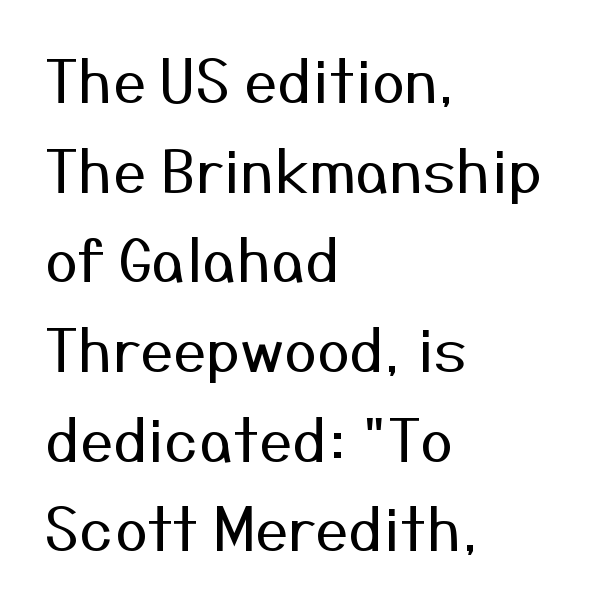
{"serif": "no", "italic": "no", "bold": "no", "weight": "regular", "width": "normal", "stroke_contrast": "medium", "x_height": "medium", "monospaced": "no", "underline": "no", "align": "left", "line_spacing": "normal", "line_spacing_ratio": 1.52, "letter_spacing": "normal", "letter_spacing_em": 0.0, "glyph_px": 59}
